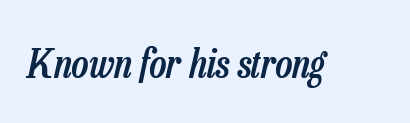
The words here are not underlined. Set as a demibold, roughly 600 on the weight scale. Each letter keeps its own natural width here, so spacing adapts to shape. Posture: slanted. Spacing between characters is what you'd get straight out of the box.
